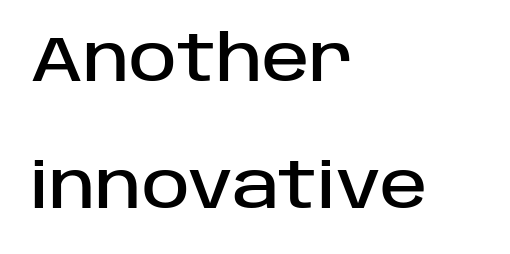
The image shows 64 px sans-serif type, upright; set left-aligned, loose line spacing (1.98x), normal letter spacing, not underlined; low stroke contrast and a large x-height.
